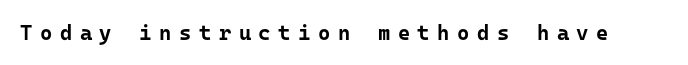
{"italic": "no", "bold": "yes", "underline": "no", "letter_spacing": "wide", "letter_spacing_em": 0.36, "glyph_px": 21}
